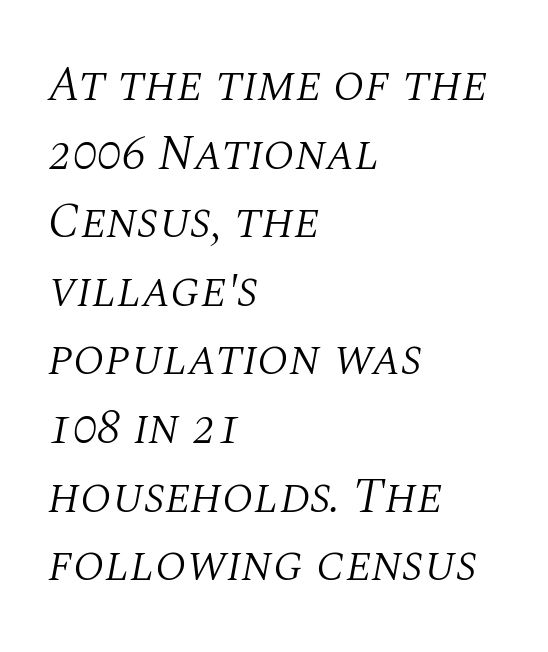
{"serif": "yes", "italic": "yes", "lean": "right", "slant_degrees": 10, "bold": "no", "weight": "light", "width": "normal", "stroke_contrast": "medium", "x_height": "large", "monospaced": "no", "underline": "no", "align": "left", "line_spacing": "normal", "line_spacing_ratio": 1.4, "letter_spacing": "normal", "letter_spacing_em": 0.0, "glyph_px": 49}
